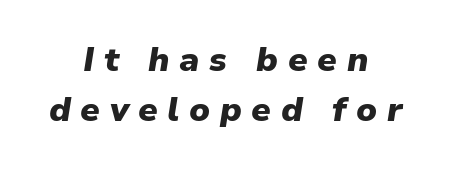
Q: Is the text bold? A: Yes.
Q: Is the text italic (slanted)? A: Yes, it leans right by about 9 degrees.
Q: Is the text underlined? A: No.
Q: How is the paragraph aligned? A: Centered.
Q: Is the spacing between letters normal or unusually wide? A: Unusually wide.
Q: Is the spacing between lines tight, normal or loose? A: Normal.
Q: Width (condensed, normal, or wide)? A: Normal.
Q: Stroke contrast? A: Low.
Q: x-height? A: Medium.
Q: Monospaced? A: No.
